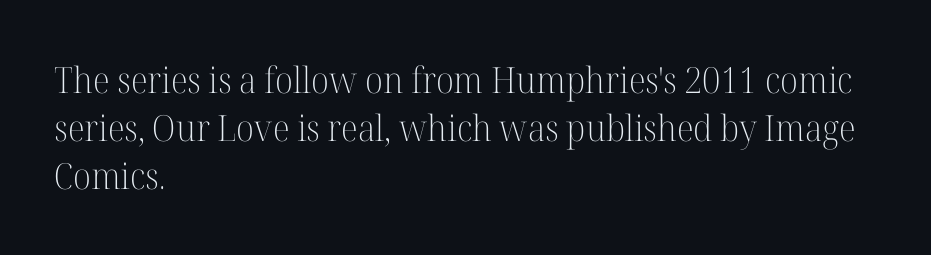
{"serif": "yes", "italic": "no", "bold": "no", "weight": "light", "width": "normal", "stroke_contrast": "high", "x_height": "medium", "monospaced": "no", "underline": "no", "align": "left", "line_spacing": "normal", "line_spacing_ratio": 1.34, "letter_spacing": "normal", "letter_spacing_em": 0.0, "glyph_px": 36}
